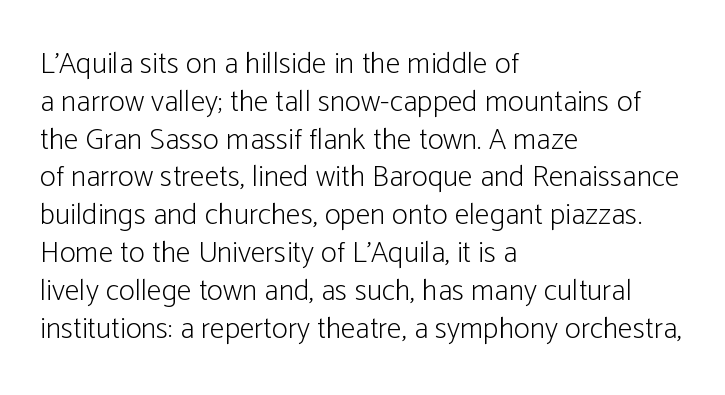
{"serif": "no", "italic": "no", "bold": "no", "weight": "light", "width": "condensed", "stroke_contrast": "low", "x_height": "medium", "monospaced": "no", "underline": "no", "align": "left", "line_spacing": "normal", "line_spacing_ratio": 1.26, "letter_spacing": "normal", "letter_spacing_em": 0.0, "glyph_px": 30}
